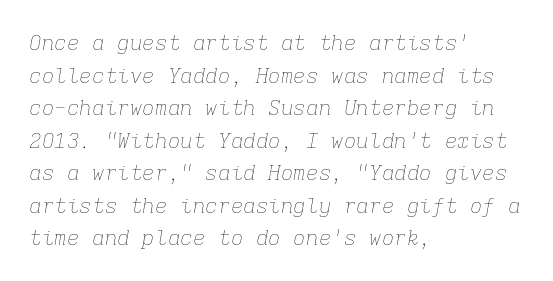
The image shows 21 px text type, italic (leaning right); set left-aligned, normal line spacing (1.55x), normal letter spacing, not underlined.
